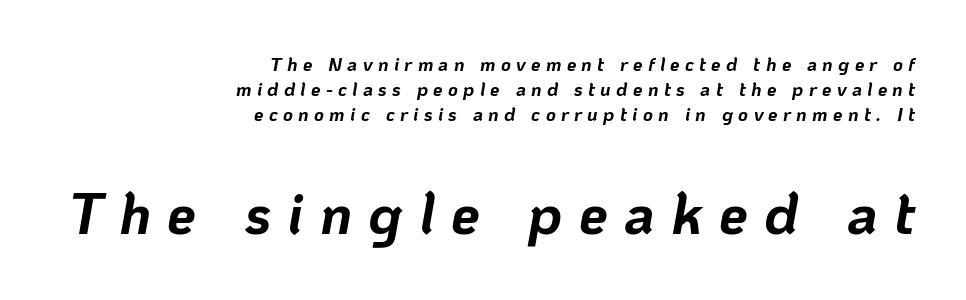
Q: Is the text bold? A: Yes.
Q: Is the text italic (slanted)? A: Yes, it leans right by about 10 degrees.
Q: Is the text underlined? A: No.
Q: How is the paragraph aligned? A: Right-aligned.
Q: Is the spacing between letters normal or unusually wide? A: Unusually wide.
Q: Is the spacing between lines tight, normal or loose? A: Normal.
Q: Which block of text is set in a larger size, the first (top) or the second (bottom)? A: The second (bottom) one.
Q: Width (condensed, normal, or wide)? A: Normal.
Q: Stroke contrast? A: Low.
Q: x-height? A: Medium.
Q: Monospaced? A: No.
